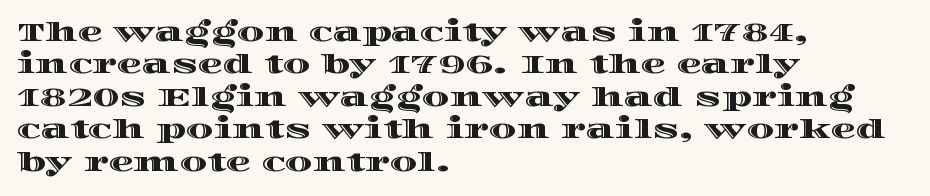
Q: Is the text italic (slanted)? A: No, it is upright.
Q: Is the text underlined? A: No.
Q: How is the paragraph aligned? A: Left-aligned.
Q: Is the spacing between letters normal or unusually wide? A: Normal.
Q: Is the spacing between lines tight, normal or loose? A: Normal.
